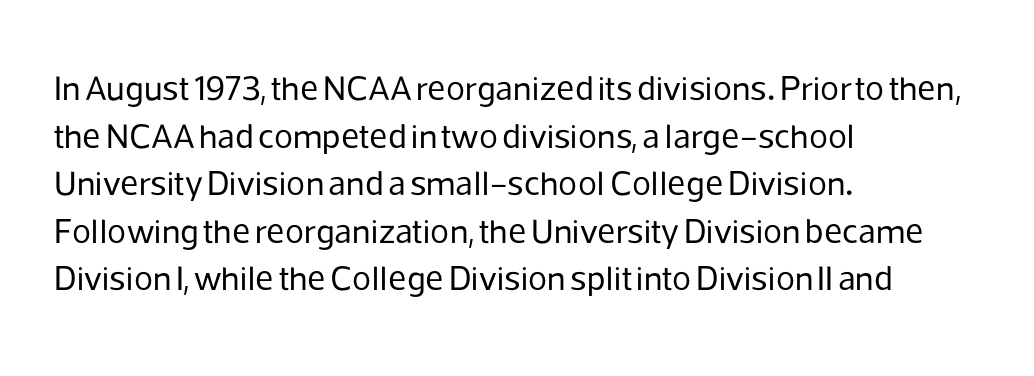
The passage shown is not underscored anywhere. Is the letter spacing exaggerated? No — it looks like the ordinary default. The face used here is proportionally spaced, like ordinary book or web type. Stems and bowls with no extra thickness — not bold.
